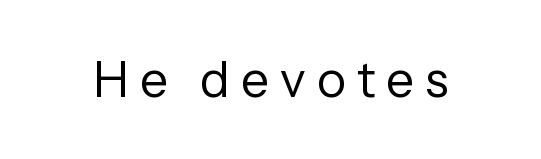
Anything drawn beneath the words? Only blank space. Serif or sans? Sans — the stroke terminals are bare. A roman cut, with each character standing at attention. You could not count columns in this text — the font is proportionally spaced. This rendering widens character spacing well past its baseline value.
